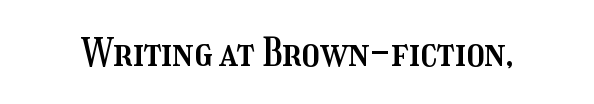
{"italic": "no", "width": "condensed", "stroke_contrast": "medium", "x_height": "medium", "monospaced": "no", "underline": "no", "letter_spacing": "normal", "letter_spacing_em": 0.0, "glyph_px": 40}
